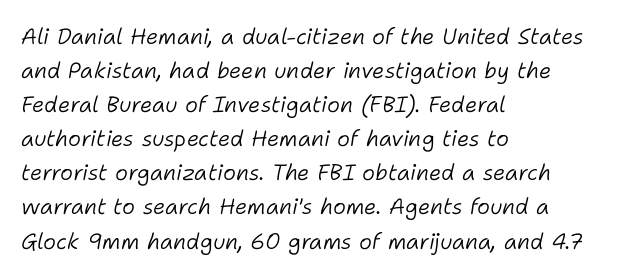
Q: Is the text bold? A: No.
Q: Is the text italic (slanted)? A: Yes, it leans right by about 11 degrees.
Q: Is the text underlined? A: No.
Q: How is the paragraph aligned? A: Left-aligned.
Q: Is the spacing between letters normal or unusually wide? A: Normal.
Q: Is the spacing between lines tight, normal or loose? A: Normal.
